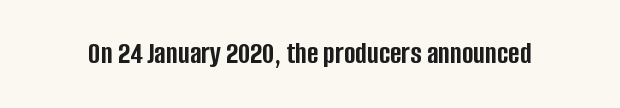
Q: Is the text bold? A: Yes.
Q: Is the text italic (slanted)? A: No, it is upright.
Q: Is the typeface a serif or a sans-serif typeface? A: Sans-serif.
Q: Is the text underlined? A: No.
Q: Is the spacing between letters normal or unusually wide? A: Normal.
Q: Width (condensed, normal, or wide)? A: Condensed.
Q: Stroke contrast? A: Low.
Q: x-height? A: Large.
Q: Monospaced? A: No.
